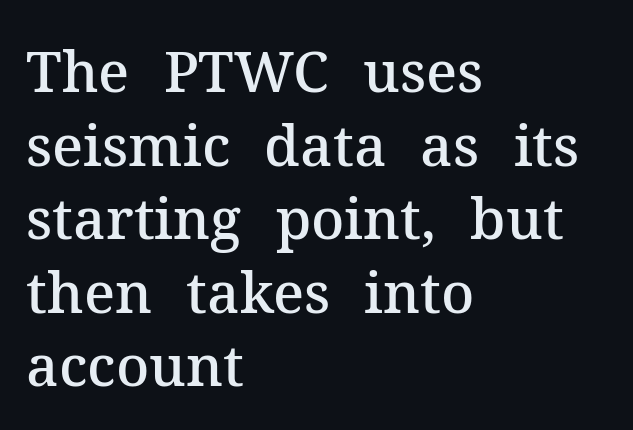
The image shows 57 px semibold serif type, upright; set left-aligned, normal line spacing (1.29x), normal letter spacing, not underlined; medium stroke contrast and a medium x-height.
